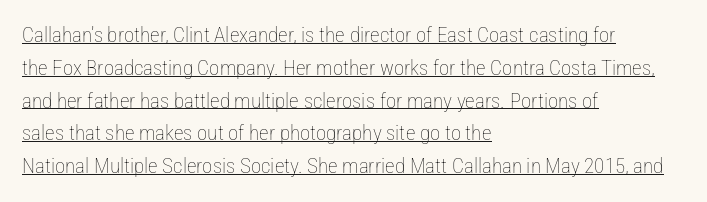
{"italic": "no", "bold": "no", "underline": "yes", "align": "left", "line_spacing": "normal", "line_spacing_ratio": 1.56, "letter_spacing": "normal", "letter_spacing_em": 0.0, "glyph_px": 21}
